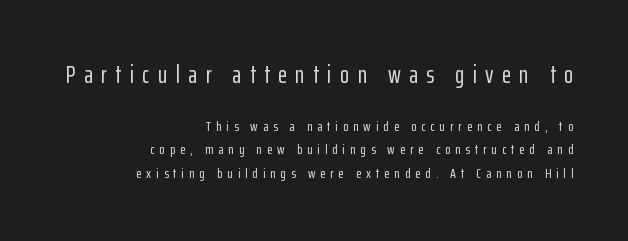
Q: Is the text italic (slanted)? A: No, it is upright.
Q: Is the text underlined? A: No.
Q: How is the paragraph aligned? A: Right-aligned.
Q: Is the spacing between letters normal or unusually wide? A: Unusually wide.
Q: Is the spacing between lines tight, normal or loose? A: Normal.
Q: Which block of text is set in a larger size, the first (top) or the second (bottom)? A: The first (top) one.
